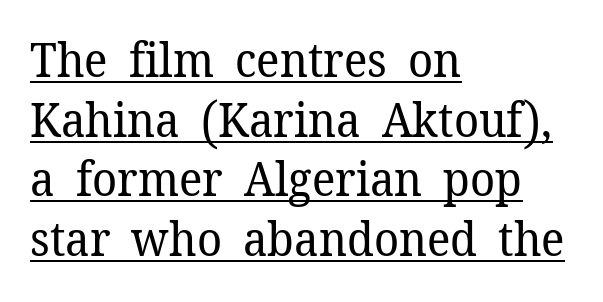
{"serif": "yes", "italic": "no", "bold": "no", "weight": "regular", "width": "normal", "stroke_contrast": "low", "x_height": "medium", "monospaced": "no", "underline": "yes", "align": "left", "line_spacing": "normal", "line_spacing_ratio": 1.27, "letter_spacing": "normal", "letter_spacing_em": 0.0, "glyph_px": 47}
